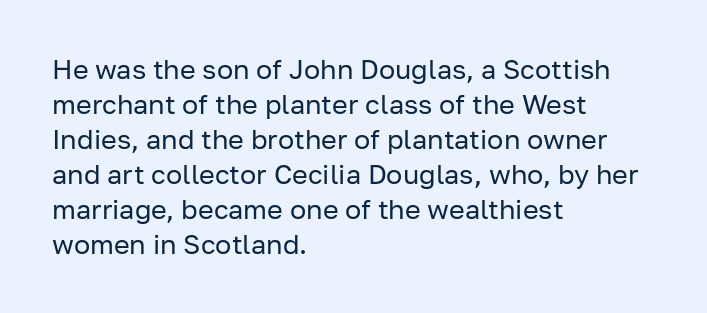
{"italic": "no", "bold": "no", "underline": "no", "align": "left", "line_spacing": "normal", "line_spacing_ratio": 1.3, "letter_spacing": "normal", "letter_spacing_em": 0.0, "glyph_px": 27}
